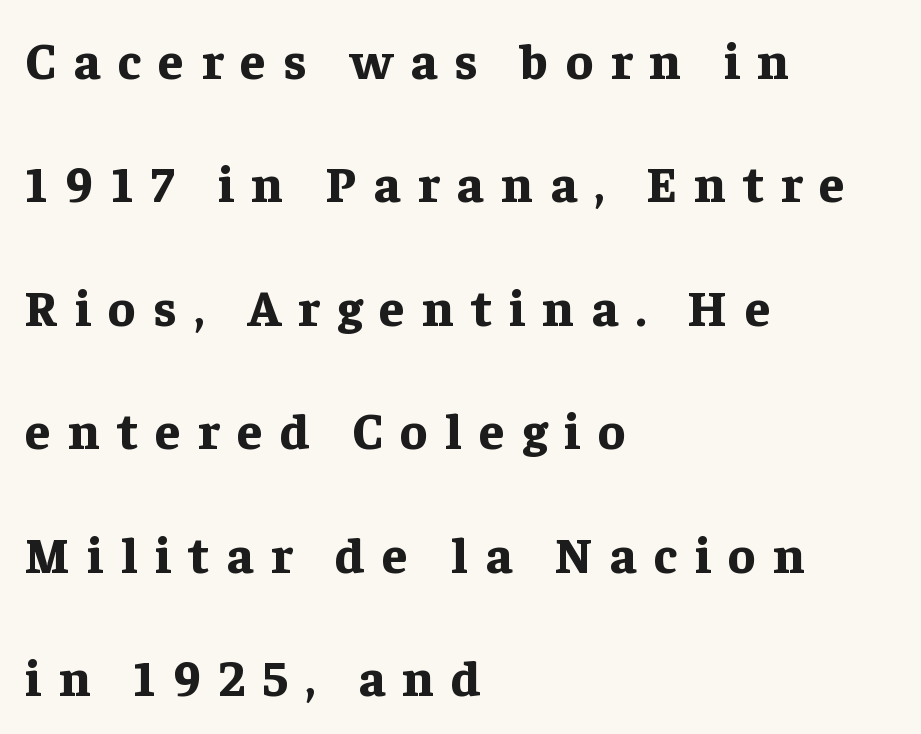
Q: Is the text bold? A: Yes.
Q: Is the text italic (slanted)? A: No, it is upright.
Q: Is the typeface a serif or a sans-serif typeface? A: Serif.
Q: Is the text underlined? A: No.
Q: How is the paragraph aligned? A: Left-aligned.
Q: Is the spacing between letters normal or unusually wide? A: Unusually wide.
Q: Is the spacing between lines tight, normal or loose? A: Loose.
Q: Width (condensed, normal, or wide)? A: Normal.
Q: Stroke contrast? A: Low.
Q: x-height? A: Medium.
Q: Monospaced? A: No.
